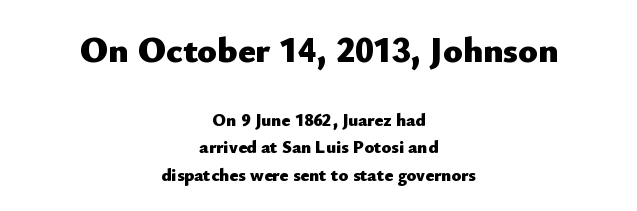
{"serif": "no", "italic": "no", "bold": "yes", "weight": "heavy", "width": "normal", "stroke_contrast": "low", "x_height": "small", "monospaced": "no", "underline": "no", "align": "center", "line_spacing": "normal", "line_spacing_ratio": 1.51, "letter_spacing": "normal", "letter_spacing_em": 0.0, "larger_block": "first", "size_ratio": 2.0, "glyph_px": 36}
